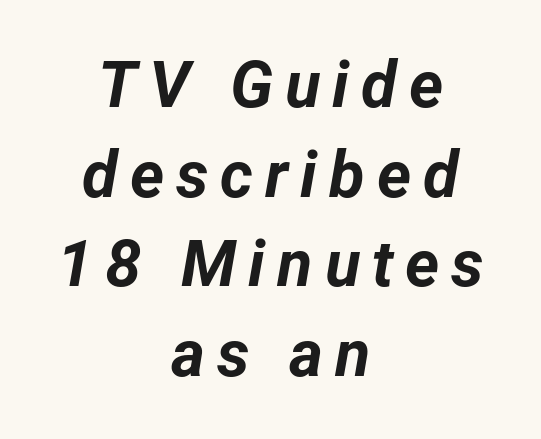
The paragraph has two soft edges and a firm central axis. The glyphs are unaccompanied by any horizontal stroke below them. Regarding leading, the lines here are spaced in the standard way. The font's italic variant was chosen for this text.
